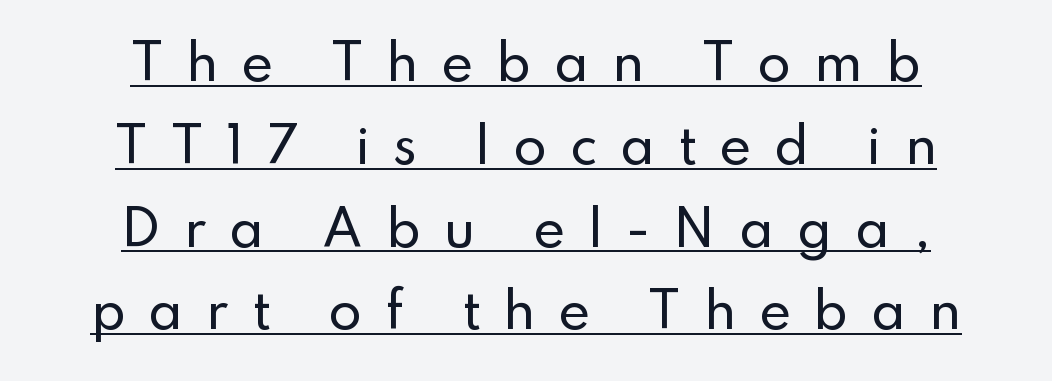
The image shows 49 px sans-serif type, upright; set centered, normal line spacing (1.69x), unusually wide letter spacing (+0.46 em), underlined; low stroke contrast and a small x-height.
